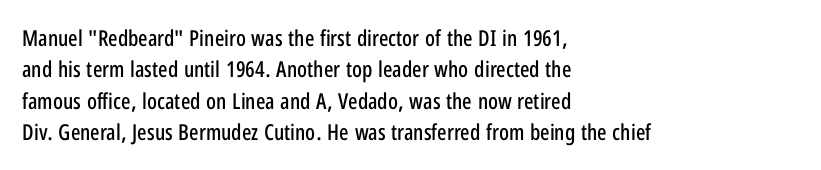
Quick note: underline off. Interline gaps are of average width in this sample. Notice how the stems are strictly vertical — no italics here. How are the letters spaced? Ordinarily, with no added tracking. The lines are quadded left.
